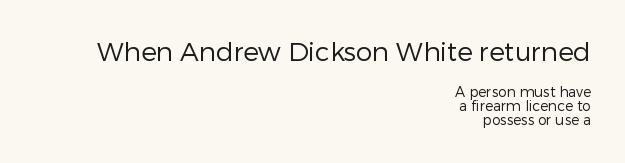
The image shows 26 px text type, upright; set right-aligned, tight line spacing (1.03x), normal letter spacing, not underlined; the first (top) block is 1.86x larger.
